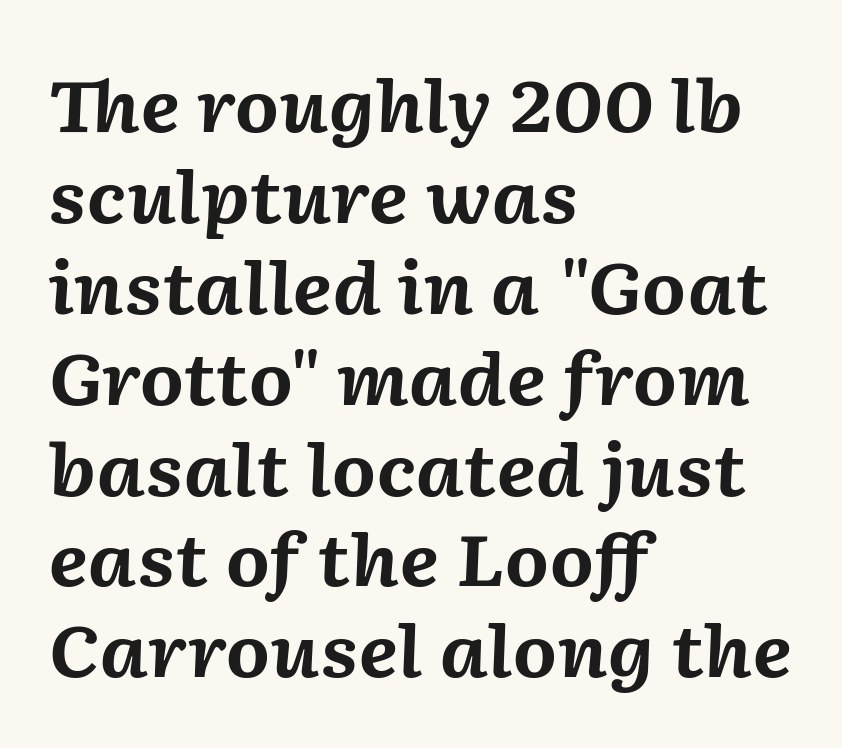
You'd pick this weight for a headline — it's a proper bold. Underlining? Definitely not there. Proportional: the letters do not fall into vertical columns. Tracking value appears to be zero — textbook default spacing. This rendering uses left alignment, leaving the right contour irregular. The passage shown stacks its lines at a standard gap.
